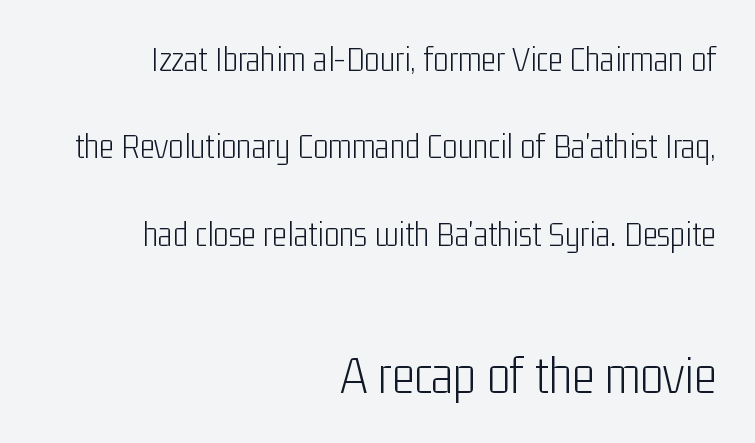
Q: Is the text bold? A: No.
Q: Is the text italic (slanted)? A: No, it is upright.
Q: Is the typeface a serif or a sans-serif typeface? A: Sans-serif.
Q: Is the text underlined? A: No.
Q: How is the paragraph aligned? A: Right-aligned.
Q: Is the spacing between letters normal or unusually wide? A: Normal.
Q: Is the spacing between lines tight, normal or loose? A: Loose.
Q: Which block of text is set in a larger size, the first (top) or the second (bottom)? A: The second (bottom) one.
Q: Width (condensed, normal, or wide)? A: Condensed.
Q: Stroke contrast? A: Low.
Q: x-height? A: Medium.
Q: Monospaced? A: No.
